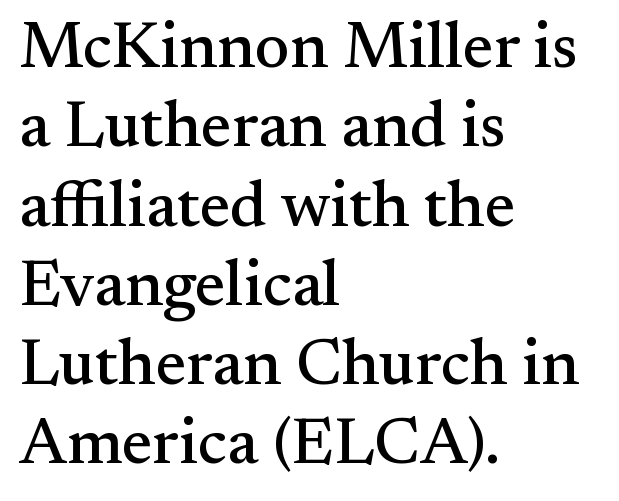
{"serif": "yes", "italic": "no", "width": "normal", "stroke_contrast": "medium", "x_height": "small", "monospaced": "no", "underline": "no", "align": "left", "line_spacing_ratio": 1.22, "letter_spacing": "normal", "letter_spacing_em": 0.0, "glyph_px": 65}
